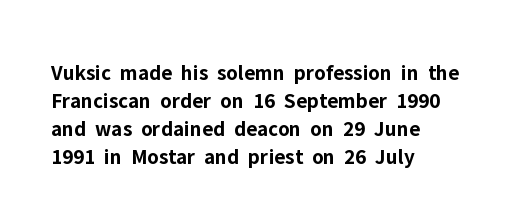
The passage is arranged the way most books set body copy — flush left. No word sits above an underline. Nobody touched the tracking dial on this one. Stroke thickness is high; the sample reads as a true bold.
